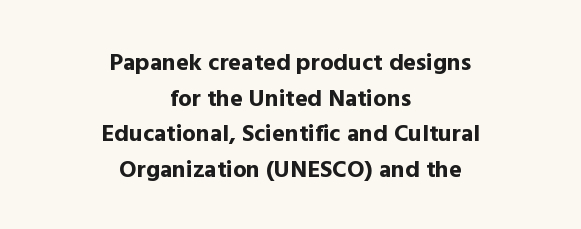
{"italic": "no", "bold": "yes", "underline": "no", "align": "center", "line_spacing": "normal", "line_spacing_ratio": 1.48, "letter_spacing": "normal", "letter_spacing_em": 0.0, "glyph_px": 24}
